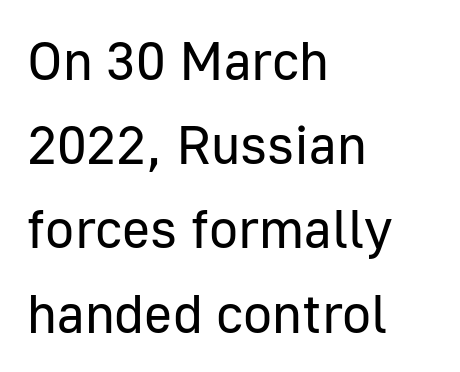
Q: Is the text bold? A: No.
Q: Is the text italic (slanted)? A: No, it is upright.
Q: Is the typeface a serif or a sans-serif typeface? A: Sans-serif.
Q: Is the text underlined? A: No.
Q: How is the paragraph aligned? A: Left-aligned.
Q: Is the spacing between letters normal or unusually wide? A: Normal.
Q: Is the spacing between lines tight, normal or loose? A: Normal.
Q: Width (condensed, normal, or wide)? A: Normal.
Q: Stroke contrast? A: Low.
Q: x-height? A: Medium.
Q: Monospaced? A: No.
